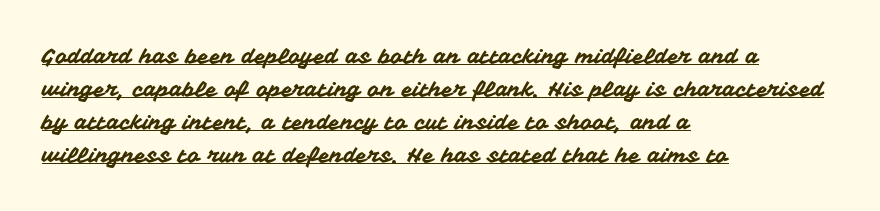
The image shows 21 px text type; set left-aligned, normal line spacing (1.57x), normal letter spacing, underlined.
